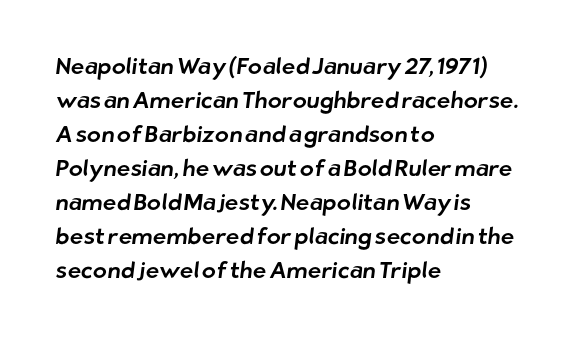
Q: Is the text underlined? A: No.
Q: How is the paragraph aligned? A: Left-aligned.
Q: Is the spacing between letters normal or unusually wide? A: Normal.
Q: Is the spacing between lines tight, normal or loose? A: Normal.
